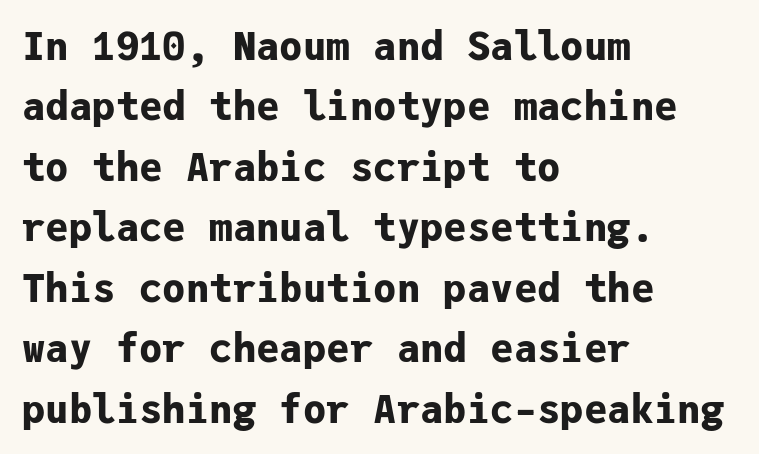
{"serif": "no", "italic": "no", "bold": "yes", "weight": "bold", "width": "normal", "stroke_contrast": "low", "x_height": "medium", "monospaced": "yes", "underline": "no", "align": "left", "line_spacing": "normal", "line_spacing_ratio": 1.55, "letter_spacing": "normal", "letter_spacing_em": 0.0, "glyph_px": 39}
